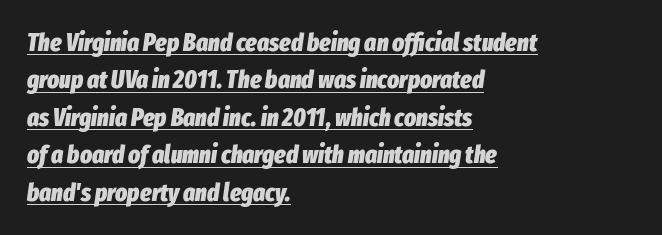
{"italic": "yes", "lean": "right", "slant_degrees": 8, "bold": "yes", "underline": "yes", "align": "left", "line_spacing": "normal", "line_spacing_ratio": 1.5, "letter_spacing": "normal", "letter_spacing_em": 0.0, "glyph_px": 25}
